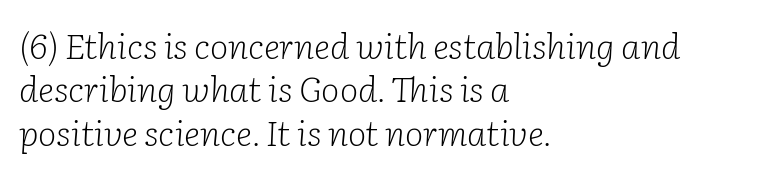
Q: Is the text bold? A: No.
Q: Is the text italic (slanted)? A: Yes, it leans right by about 2 degrees.
Q: Is the typeface a serif or a sans-serif typeface? A: Serif.
Q: Is the text underlined? A: No.
Q: How is the paragraph aligned? A: Left-aligned.
Q: Is the spacing between letters normal or unusually wide? A: Normal.
Q: Width (condensed, normal, or wide)? A: Normal.
Q: Stroke contrast? A: Low.
Q: x-height? A: Medium.
Q: Monospaced? A: No.
